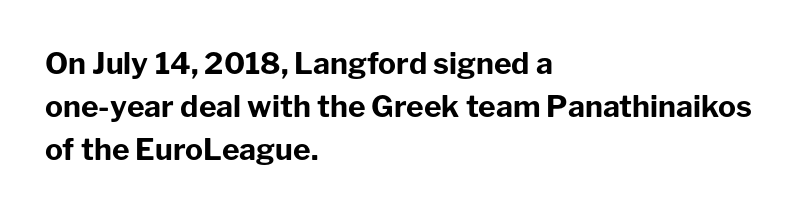
Q: Is the text bold? A: Yes.
Q: Is the text italic (slanted)? A: No, it is upright.
Q: Is the typeface a serif or a sans-serif typeface? A: Sans-serif.
Q: Is the text underlined? A: No.
Q: How is the paragraph aligned? A: Left-aligned.
Q: Is the spacing between letters normal or unusually wide? A: Normal.
Q: Is the spacing between lines tight, normal or loose? A: Normal.
Q: Width (condensed, normal, or wide)? A: Normal.
Q: Stroke contrast? A: Low.
Q: x-height? A: Medium.
Q: Monospaced? A: No.
